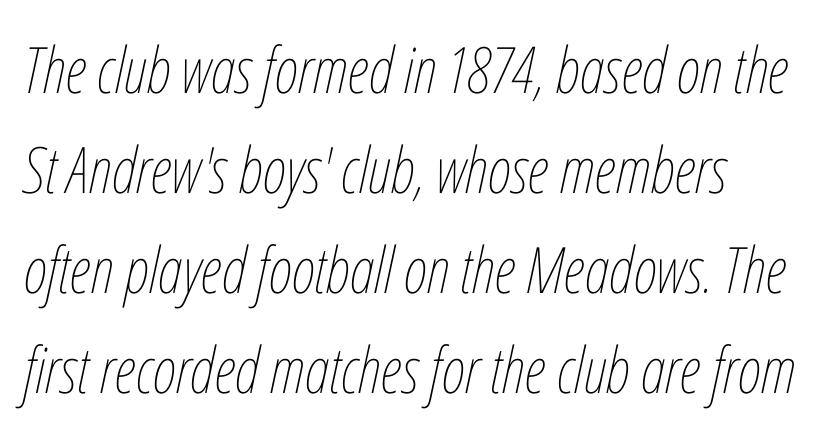
{"italic": "yes", "lean": "right", "slant_degrees": 12, "bold": "no", "weight": "thin", "width": "condensed", "stroke_contrast": "low", "x_height": "medium", "monospaced": "no", "underline": "no", "line_spacing": "normal", "line_spacing_ratio": 1.56, "letter_spacing": "normal", "letter_spacing_em": 0.0, "glyph_px": 64}
